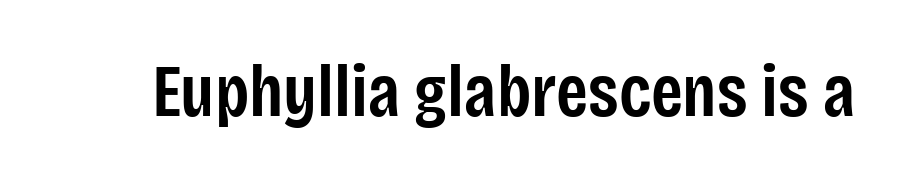
{"serif": "no", "italic": "no", "bold": "semi", "weight": "semibold", "width": "condensed", "stroke_contrast": "low", "x_height": "large", "monospaced": "no", "underline": "no", "letter_spacing": "normal", "letter_spacing_em": 0.0, "glyph_px": 73}
